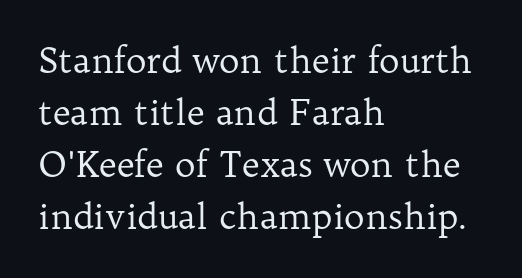
{"serif": "yes", "italic": "no", "bold": "no", "weight": "regular", "width": "normal", "stroke_contrast": "low", "x_height": "medium", "monospaced": "no", "underline": "no", "align": "left", "line_spacing": "normal", "line_spacing_ratio": 1.49, "letter_spacing": "normal", "letter_spacing_em": 0.0, "glyph_px": 35}
